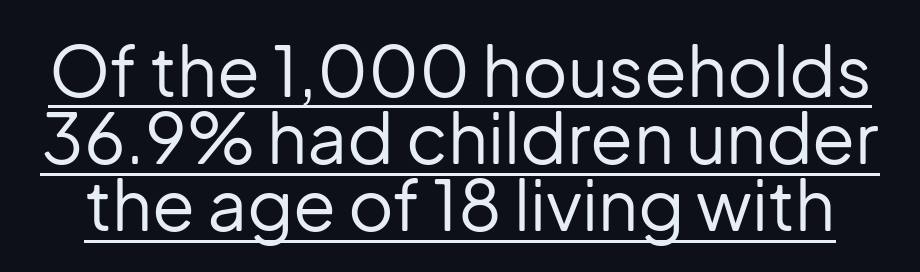
The face used here is a sans, in the tradition of grotesques and geometrics. The rendering uses natural spacing where letterforms have individual widths. Compared with typical body copy, the letter spacing here is the same. Whoever set this chose condensed vertical rhythm over breathing room.
